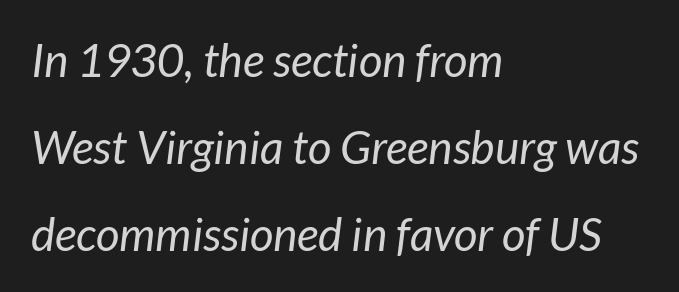
Q: Is the text bold? A: No.
Q: Is the text italic (slanted)? A: Yes, it leans right by about 7 degrees.
Q: Is the text underlined? A: No.
Q: How is the paragraph aligned? A: Left-aligned.
Q: Is the spacing between letters normal or unusually wide? A: Normal.
Q: Width (condensed, normal, or wide)? A: Normal.
Q: Stroke contrast? A: Low.
Q: x-height? A: Medium.
Q: Monospaced? A: No.
